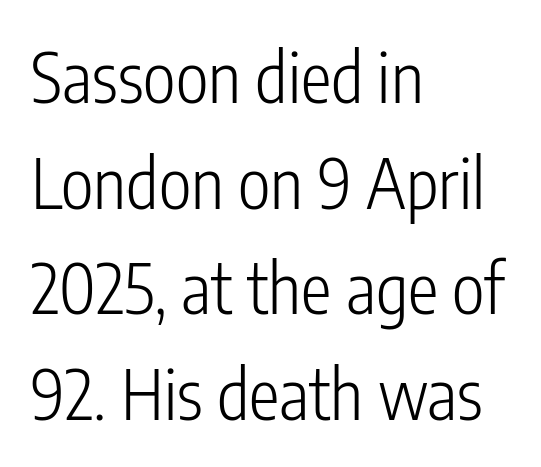
Q: Is the text bold? A: No.
Q: Is the text italic (slanted)? A: No, it is upright.
Q: Is the typeface a serif or a sans-serif typeface? A: Sans-serif.
Q: Is the text underlined? A: No.
Q: How is the paragraph aligned? A: Left-aligned.
Q: Is the spacing between letters normal or unusually wide? A: Normal.
Q: Is the spacing between lines tight, normal or loose? A: Normal.
Q: Width (condensed, normal, or wide)? A: Condensed.
Q: Stroke contrast? A: Low.
Q: x-height? A: Medium.
Q: Monospaced? A: No.
